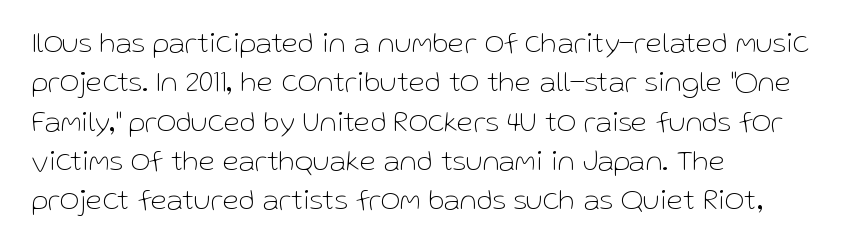
Q: Is the text bold? A: No.
Q: Is the text italic (slanted)? A: No, it is upright.
Q: Is the typeface a serif or a sans-serif typeface? A: Sans-serif.
Q: Is the text underlined? A: No.
Q: How is the paragraph aligned? A: Left-aligned.
Q: Is the spacing between letters normal or unusually wide? A: Normal.
Q: Is the spacing between lines tight, normal or loose? A: Normal.
Q: Width (condensed, normal, or wide)? A: Normal.
Q: Stroke contrast? A: Low.
Q: x-height? A: Medium.
Q: Monospaced? A: No.
